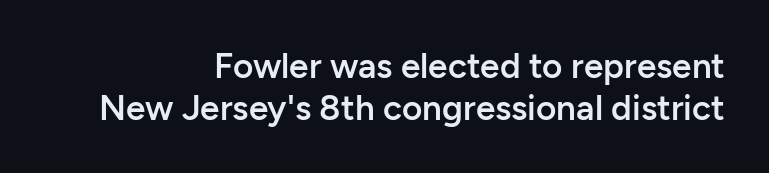
The image shows 35 px semibold sans-serif type, upright; set right-aligned, line spacing 1.2x, normal letter spacing, not underlined; low stroke contrast and a medium x-height.
